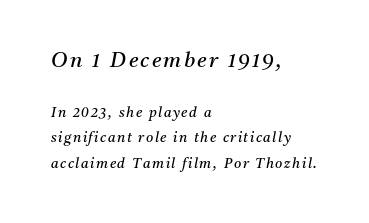
{"italic": "yes", "lean": "right", "slant_degrees": 11, "bold": "no", "underline": "no", "align": "left", "line_spacing_ratio": 1.82, "larger_block": "first", "size_ratio": 1.5, "glyph_px": 21}
